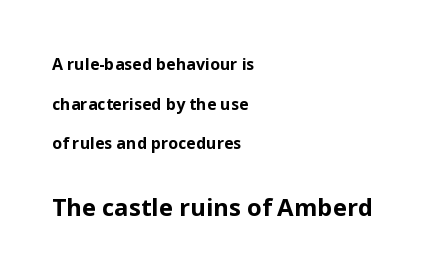
{"italic": "no", "bold": "yes", "underline": "no", "align": "left", "line_spacing": "loose", "line_spacing_ratio": 2.47, "letter_spacing": "normal", "letter_spacing_em": 0.0, "larger_block": "second", "size_ratio": 1.5, "glyph_px": 24}
